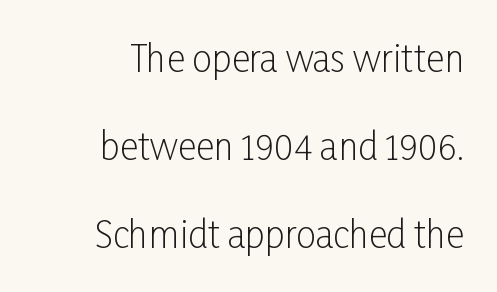
The image shows 36 px light, condensed sans-serif type, upright; set right-aligned, loose line spacing (2.45x), normal letter spacing, not underlined; low stroke contrast and a medium x-height.
